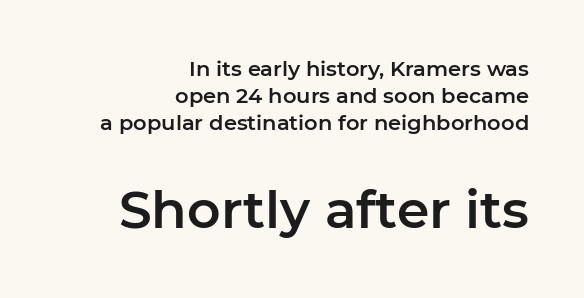
The baseline area is clear. Horizontally, the lines are justified to the trailing edge only. The passage shown stacks its lines at a standard gap. Look at the tracking — it's just the regular setting, nothing added. Between these two stacked blocks, the lower one wins on size. I'd call this a sans setting — the letters go barefoot.
